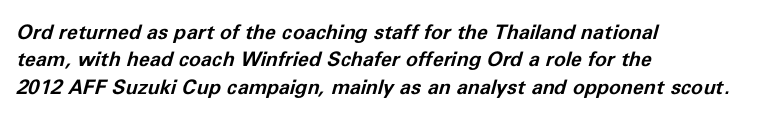
The image shows 20 px bold type, italic (leaning right); set left-aligned, normal line spacing (1.37x), normal letter spacing, not underlined.
